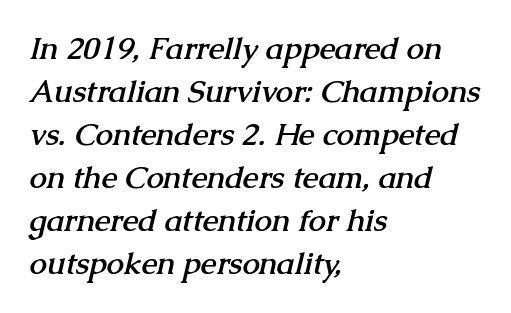
Do the characters align in a grid? No, the font is proportional. The foot of each line stays bare and open. Honestly, the row spacing looks completely unremarkable. The letters sit at their default tracking, neither squeezed nor spread. Weight check: bold — yes, fully. Small tapered or slab feet sit at the stroke ends, so this counts as serif.
